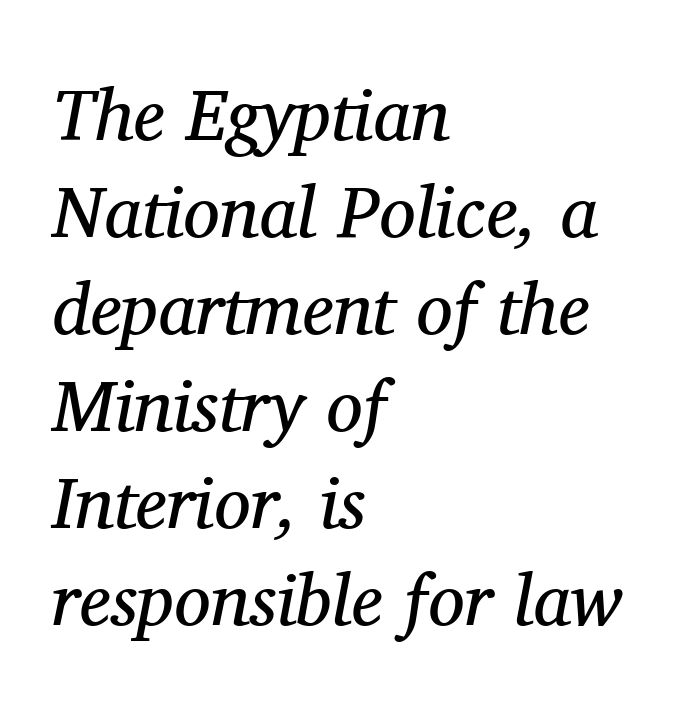
This sample uses an oblique cut, with every glyph tilted off the vertical. Stroke mass is kept to a normal reading level or below. The type family on display is of the serif kind. Honestly, the row spacing looks completely unremarkable. The face used here is proportionally spaced, like ordinary book or web type. Line beginnings align vertically; line endings do not.
